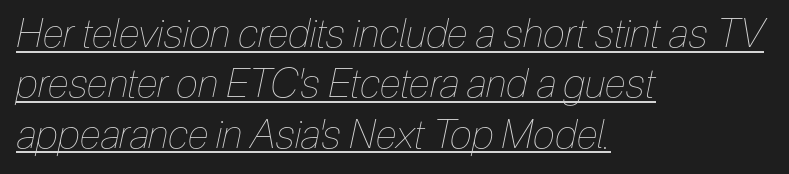
The image shows 40 px thin, condensed type, italic (leaning right); set left-aligned, normal line spacing (1.26x), normal letter spacing, underlined; low stroke contrast and a medium x-height.
